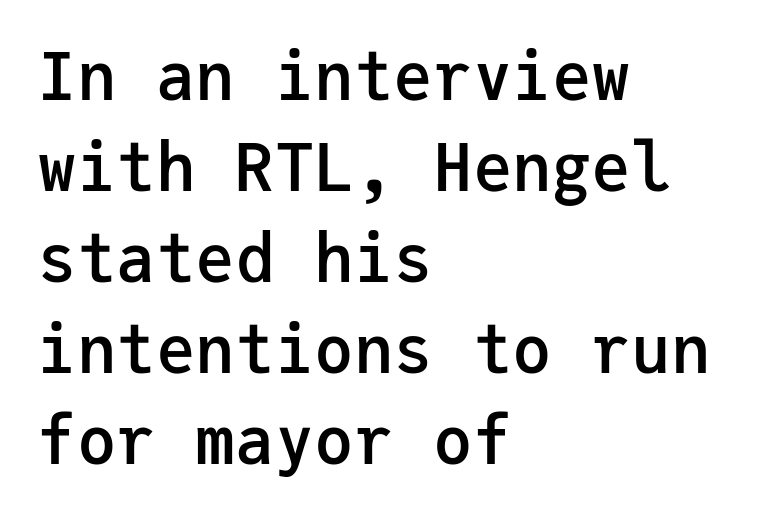
{"serif": "no", "italic": "no", "bold": "semi", "weight": "semibold", "width": "normal", "stroke_contrast": "low", "x_height": "medium", "monospaced": "yes", "underline": "no", "align": "left", "line_spacing": "normal", "line_spacing_ratio": 1.38, "letter_spacing": "normal", "letter_spacing_em": 0.0, "glyph_px": 66}
